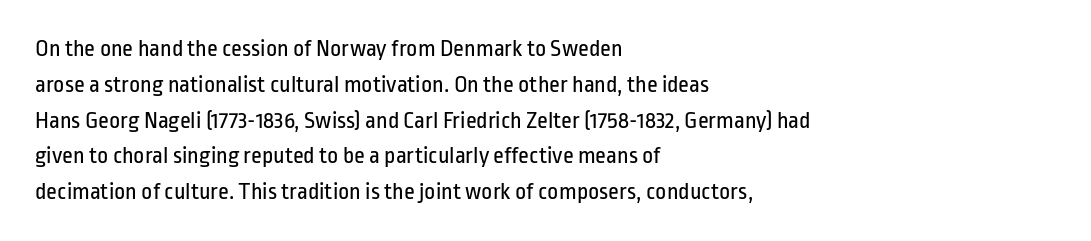
{"italic": "no", "bold": "no", "underline": "no", "align": "left", "line_spacing": "normal", "line_spacing_ratio": 1.49, "letter_spacing": "normal", "letter_spacing_em": 0.0, "glyph_px": 24}
